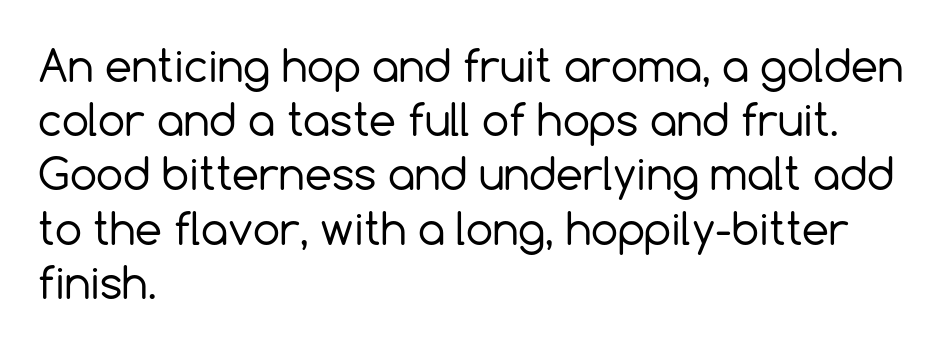
Q: Is the text bold? A: No.
Q: Is the text italic (slanted)? A: No, it is upright.
Q: Is the typeface a serif or a sans-serif typeface? A: Sans-serif.
Q: Is the text underlined? A: No.
Q: How is the paragraph aligned? A: Left-aligned.
Q: Is the spacing between letters normal or unusually wide? A: Normal.
Q: Is the spacing between lines tight, normal or loose? A: Normal.
Q: Width (condensed, normal, or wide)? A: Normal.
Q: x-height? A: Medium.
Q: Monospaced? A: No.
